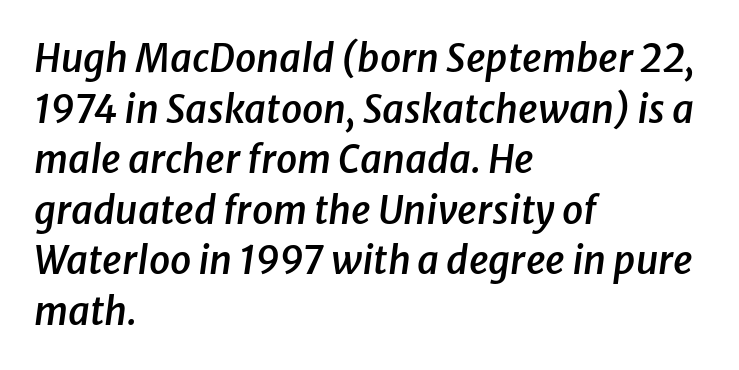
Q: Is the text bold? A: Semi-bold.
Q: Is the text italic (slanted)? A: Yes, it leans right by about 8 degrees.
Q: Is the text underlined? A: No.
Q: How is the paragraph aligned? A: Left-aligned.
Q: Is the spacing between letters normal or unusually wide? A: Normal.
Q: Is the spacing between lines tight, normal or loose? A: Normal.
Q: Width (condensed, normal, or wide)? A: Normal.
Q: Stroke contrast? A: Low.
Q: x-height? A: Medium.
Q: Monospaced? A: No.
